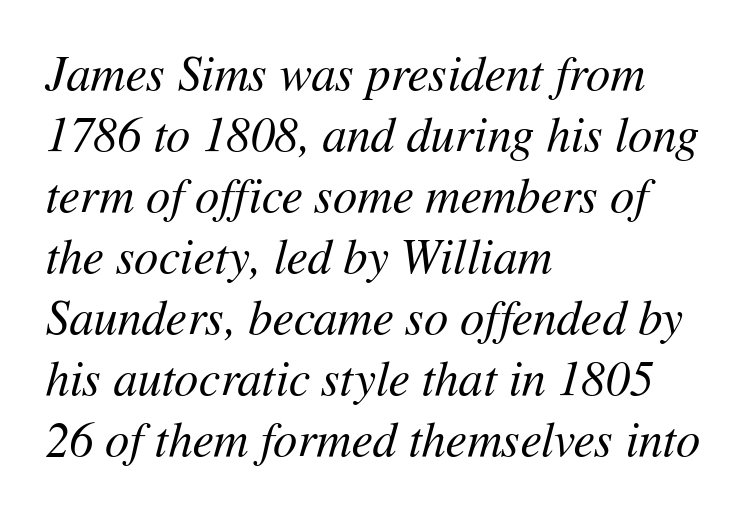
Spacing between characters is what you'd get straight out of the box. Horizontal bands of white between lines are of average thickness. Tall strokes in this sample are angled rather than plumb. Teacher's note: observe the even left margin — that is flush-left alignment. Lines of text with bare space underneath.
